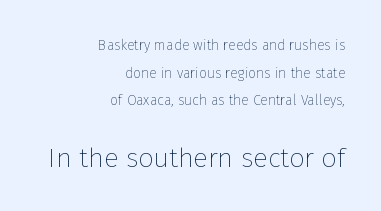
{"italic": "no", "bold": "no", "underline": "no", "align": "right", "line_spacing": "loose", "line_spacing_ratio": 1.98, "letter_spacing": "normal", "letter_spacing_em": 0.0, "larger_block": "second", "size_ratio": 1.93, "glyph_px": 27}
